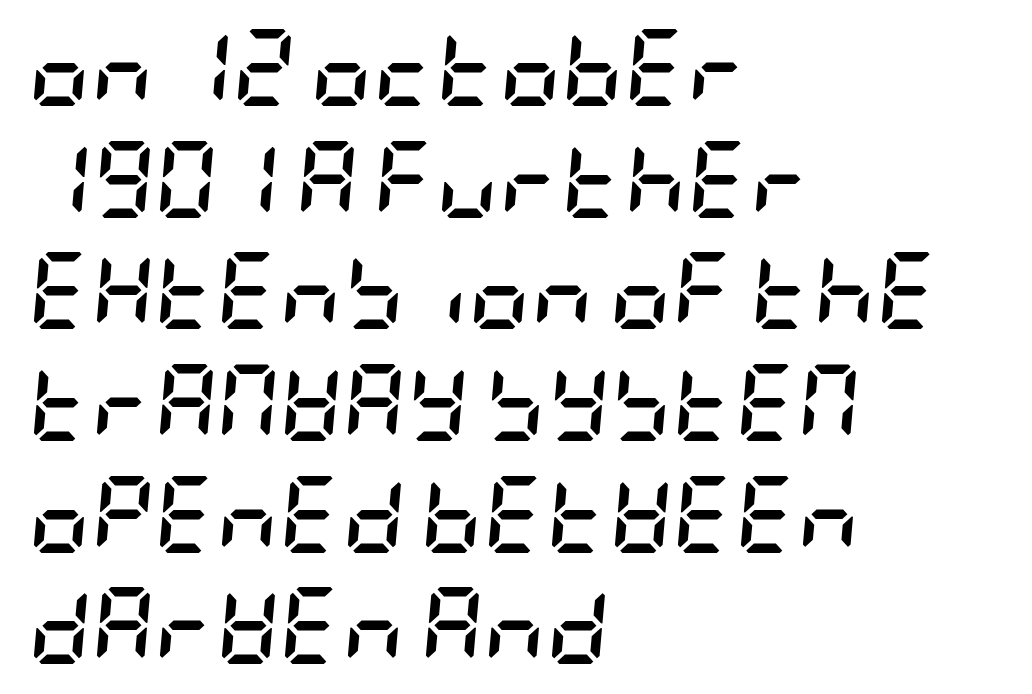
{"italic": "yes", "lean": "right", "slant_degrees": 5, "bold": "yes", "weight": "semibold", "width": "condensed", "stroke_contrast": "low", "x_height": "large", "underline": "no", "align": "left", "line_spacing": "normal", "line_spacing_ratio": 1.45, "letter_spacing": "normal", "letter_spacing_em": 0.0, "glyph_px": 77}
